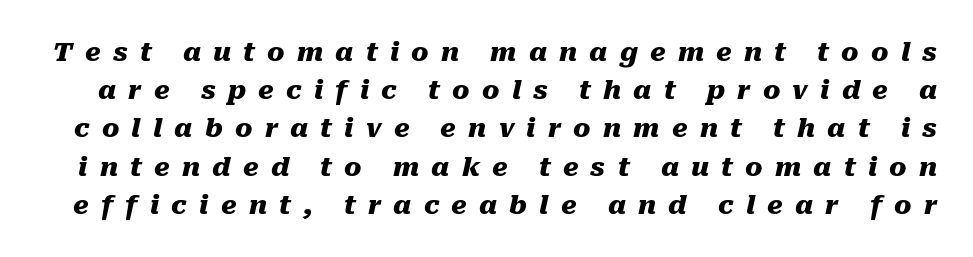
Does the weight exceed regular? Yes, all the way to bold. The passage shown leans; its letterforms are oblique. Leading matches the norm, producing a regular column. A clean baseline with only descenders dipping below it. Tracking value appears strongly positive — letters spread wide.
